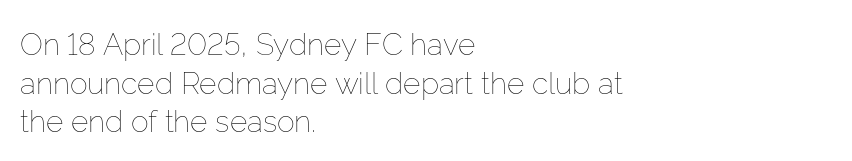
Q: Is the text bold? A: No.
Q: Is the text italic (slanted)? A: No, it is upright.
Q: Is the text underlined? A: No.
Q: How is the paragraph aligned? A: Left-aligned.
Q: Is the spacing between letters normal or unusually wide? A: Normal.
Q: Is the spacing between lines tight, normal or loose? A: Normal.
Q: Width (condensed, normal, or wide)? A: Normal.
Q: Stroke contrast? A: Low.
Q: x-height? A: Medium.
Q: Monospaced? A: No.
